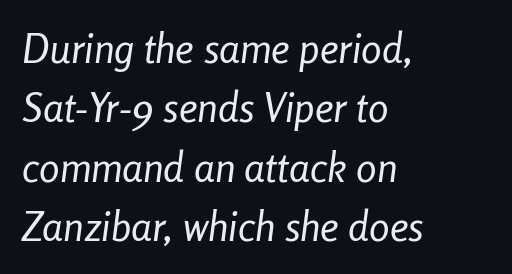
The setting favours the left margin, as ordinary paragraphs usually do. Each word holds together tightly as a unit, with standard inter-letter gaps. Is the type slanted? Yes — the strokes lean at a clear angle. Is this a fixed-width face? No — the glyphs have proportional, varying widths. Weight: in the light-to-regular range.
